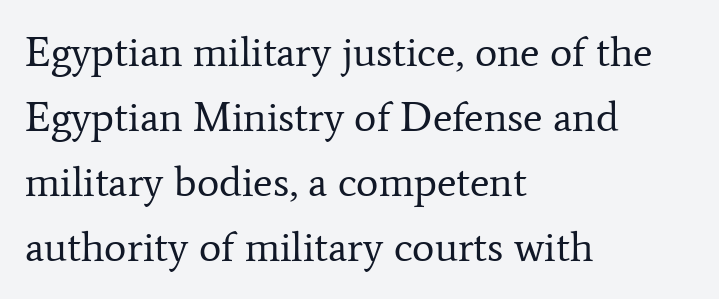
Is there any slant? The stems are plumb. Short and long lines alike share a common starting point at left. A typesetter would call this zero additional tracking. The text was rendered using a seriffed face with decorative stroke endings. Any mark beneath the type? The region is blank. A typesetter would call this proportional, since set widths differ per character.
